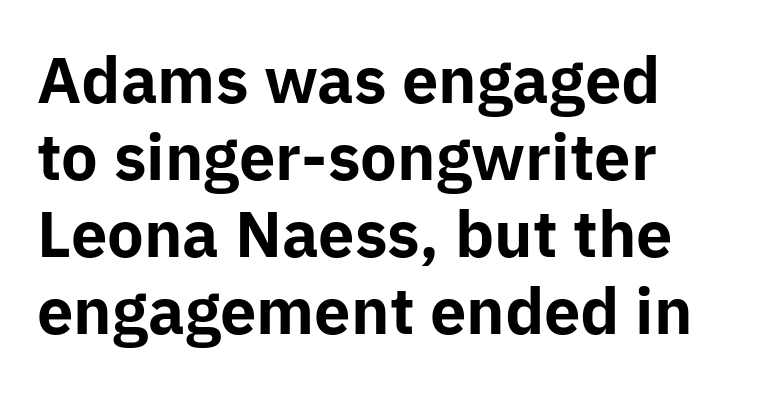
Lines of text with bare space underneath. Classification — sans serif. Nothing unusual about the tracking: characters are spaced as the font intends. Its strokes are broad and dark, the hallmark of bold type. The text block is weighted toward the left margin, trailing off unevenly rightward. This sample has the flowing, uneven cadence of proportional lettering.
